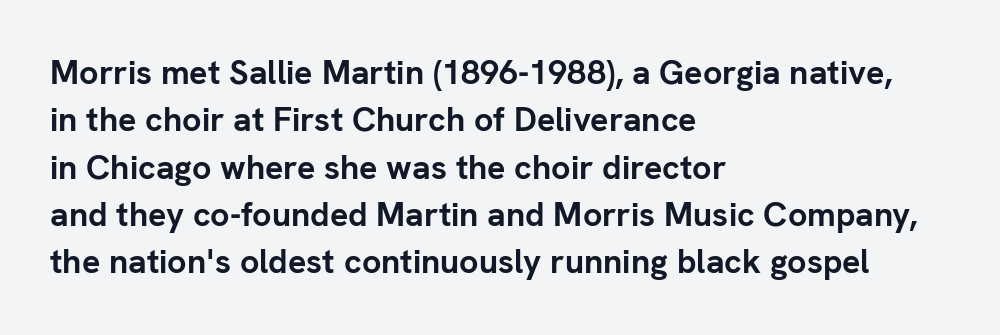
The image shows 34 px semibold sans-serif type, upright; set left-aligned, normal line spacing (1.39x), normal letter spacing, not underlined; low stroke contrast and a medium x-height.
